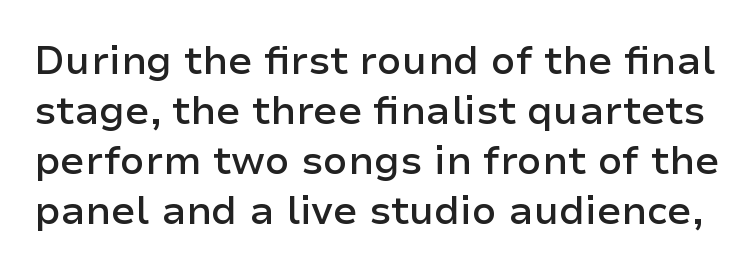
{"serif": "no", "italic": "no", "bold": "semi", "weight": "semibold", "width": "normal", "stroke_contrast": "low", "x_height": "medium", "monospaced": "no", "underline": "no", "line_spacing": "normal", "line_spacing_ratio": 1.28, "letter_spacing": "normal", "letter_spacing_em": 0.0, "glyph_px": 39}
